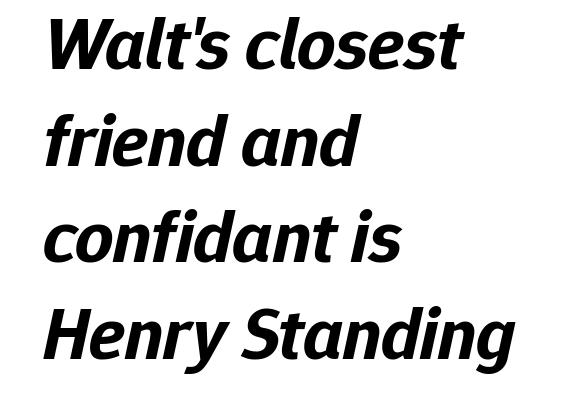
Q: Is the text bold? A: Yes.
Q: Is the text italic (slanted)? A: Yes, it leans right by about 12 degrees.
Q: Is the text underlined? A: No.
Q: How is the paragraph aligned? A: Left-aligned.
Q: Is the spacing between letters normal or unusually wide? A: Normal.
Q: Is the spacing between lines tight, normal or loose? A: Normal.
Q: Width (condensed, normal, or wide)? A: Normal.
Q: Stroke contrast? A: Low.
Q: x-height? A: Medium.
Q: Monospaced? A: No.
